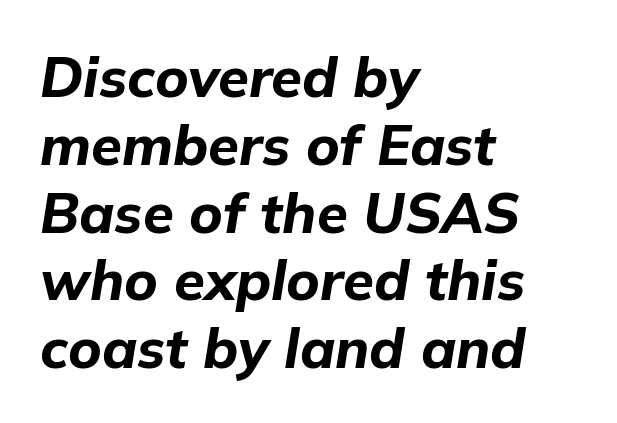
The image shows 56 px bold type, italic (leaning right); set left-aligned, line spacing 1.21x, normal letter spacing, not underlined; low stroke contrast and a medium x-height.
